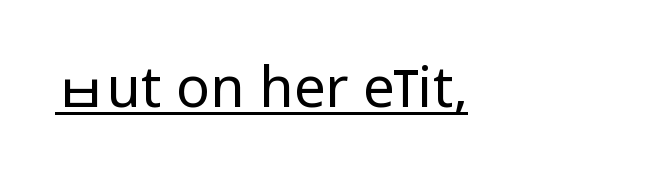
{"serif": "no", "italic": "no", "bold": "no", "weight": "regular", "width": "condensed", "stroke_contrast": "low", "x_height": "large", "monospaced": "no", "underline": "yes", "letter_spacing": "normal", "letter_spacing_em": 0.0, "glyph_px": 56}
